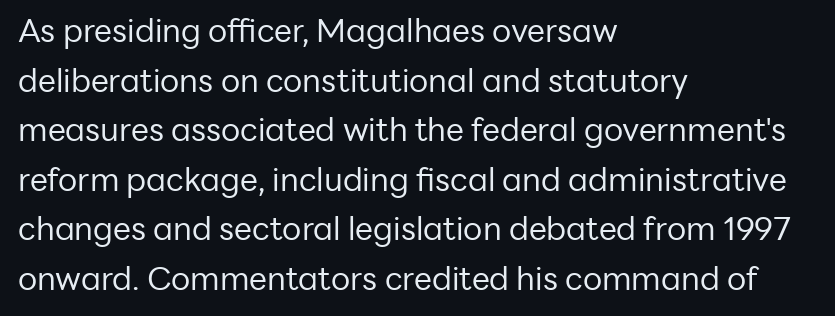
{"serif": "no", "italic": "no", "bold": "no", "weight": "regular", "width": "normal", "stroke_contrast": "low", "x_height": "medium", "monospaced": "no", "underline": "no", "align": "left", "line_spacing": "normal", "line_spacing_ratio": 1.55, "letter_spacing": "normal", "letter_spacing_em": 0.0, "glyph_px": 32}
